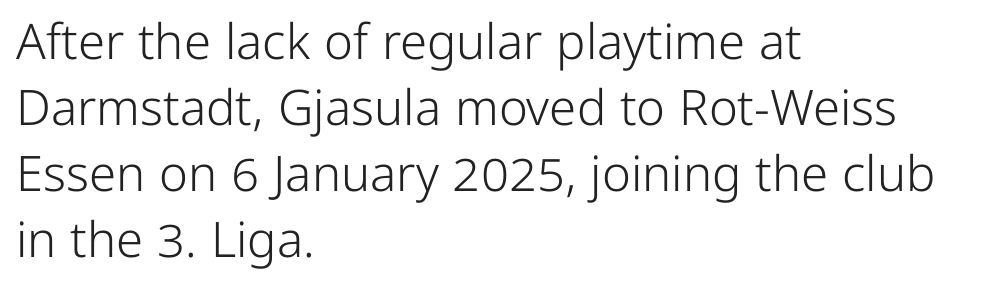
The image shows 49 px light sans-serif type, upright; set left-aligned, normal line spacing (1.35x), normal letter spacing, not underlined; low stroke contrast and a medium x-height.
